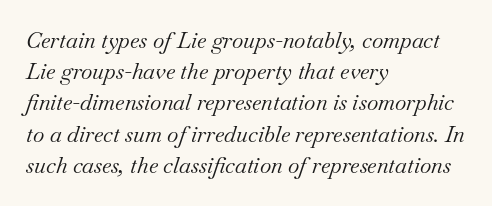
The baseline area is clear. Honestly, the row spacing looks completely unremarkable. Does extra space separate the letters? No, they use regular spacing. The ragged edge is on the right, which tells us the setting is flush left. Italic? Definitely — the glyphs are oblique.
